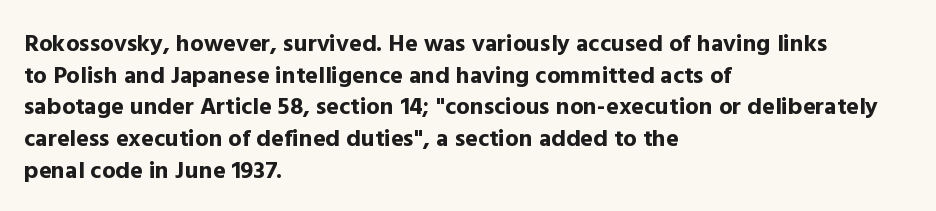
Q: Is the text bold? A: Yes.
Q: Is the text italic (slanted)? A: No, it is upright.
Q: Is the text underlined? A: No.
Q: How is the paragraph aligned? A: Left-aligned.
Q: Is the spacing between letters normal or unusually wide? A: Normal.
Q: Is the spacing between lines tight, normal or loose? A: Normal.
